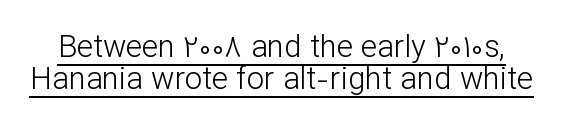
The image shows 31 px light sans-serif type, upright; set tight line spacing (1.02x), normal letter spacing, underlined; low stroke contrast and a medium x-height.
